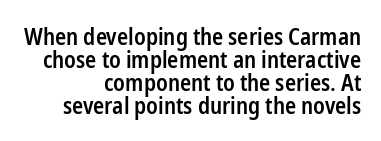
Q: Is the text bold? A: Semi-bold.
Q: Is the text italic (slanted)? A: No, it is upright.
Q: Is the text underlined? A: No.
Q: How is the paragraph aligned? A: Right-aligned.
Q: Is the spacing between letters normal or unusually wide? A: Normal.
Q: Is the spacing between lines tight, normal or loose? A: Tight.
